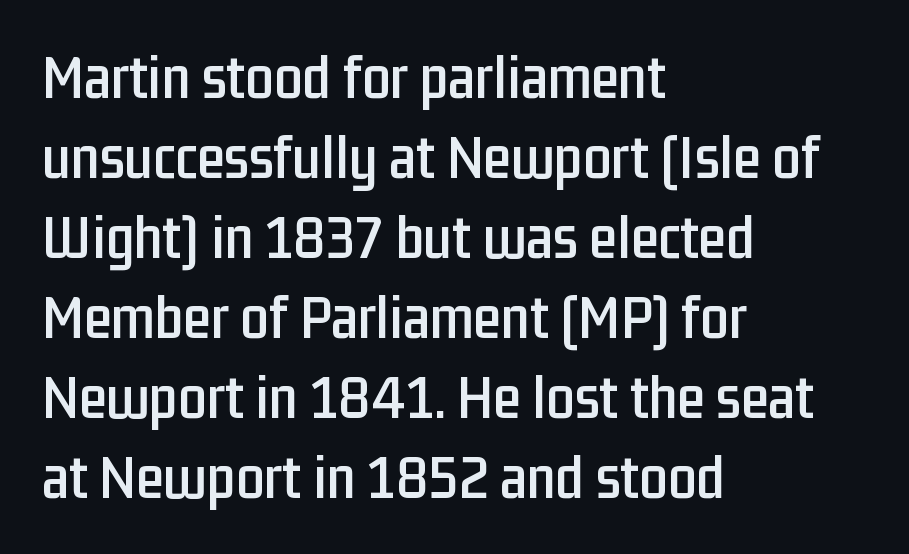
{"serif": "no", "italic": "no", "width": "condensed", "stroke_contrast": "low", "x_height": "medium", "monospaced": "no", "underline": "no", "align": "left", "line_spacing": "normal", "line_spacing_ratio": 1.27, "letter_spacing": "normal", "letter_spacing_em": 0.0, "glyph_px": 63}
